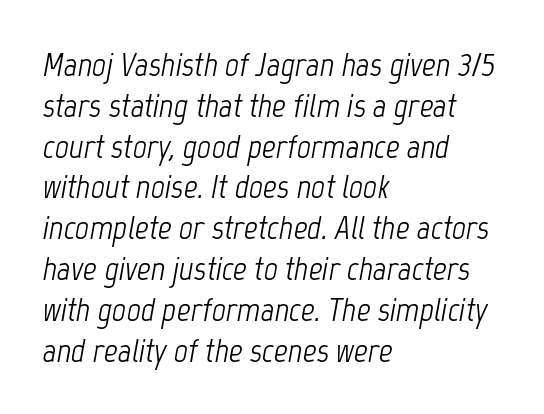
{"italic": "yes", "lean": "right", "slant_degrees": 12, "bold": "no", "weight": "light", "width": "condensed", "stroke_contrast": "low", "x_height": "medium", "monospaced": "no", "underline": "no", "align": "left", "line_spacing_ratio": 1.2, "letter_spacing": "normal", "letter_spacing_em": 0.0, "glyph_px": 34}
